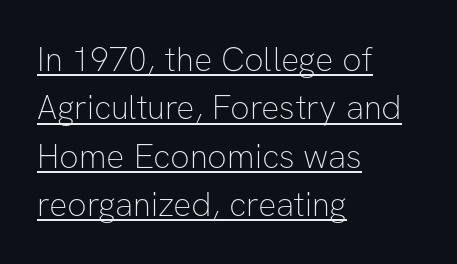
Q: Is the text bold? A: No.
Q: Is the text italic (slanted)? A: No, it is upright.
Q: Is the typeface a serif or a sans-serif typeface? A: Sans-serif.
Q: Is the text underlined? A: Yes.
Q: How is the paragraph aligned? A: Left-aligned.
Q: Is the spacing between letters normal or unusually wide? A: Normal.
Q: Is the spacing between lines tight, normal or loose? A: Normal.
Q: Width (condensed, normal, or wide)? A: Normal.
Q: Stroke contrast? A: Low.
Q: x-height? A: Medium.
Q: Monospaced? A: No.
